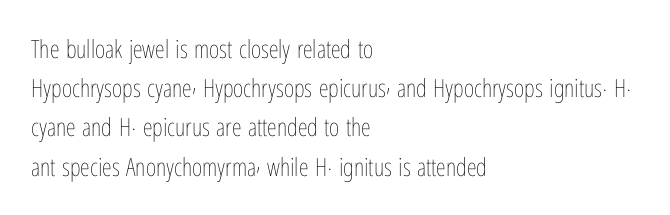
{"italic": "no", "bold": "no", "underline": "no", "align": "left", "line_spacing": "normal", "line_spacing_ratio": 1.57, "letter_spacing": "normal", "letter_spacing_em": 0.0, "glyph_px": 25}
